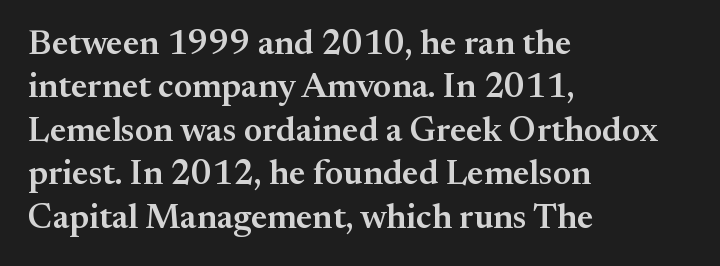
Q: Is the text bold? A: Semi-bold.
Q: Is the text italic (slanted)? A: No, it is upright.
Q: Is the typeface a serif or a sans-serif typeface? A: Serif.
Q: Is the text underlined? A: No.
Q: How is the paragraph aligned? A: Left-aligned.
Q: Is the spacing between letters normal or unusually wide? A: Normal.
Q: Width (condensed, normal, or wide)? A: Normal.
Q: Stroke contrast? A: Medium.
Q: x-height? A: Small.
Q: Monospaced? A: No.
